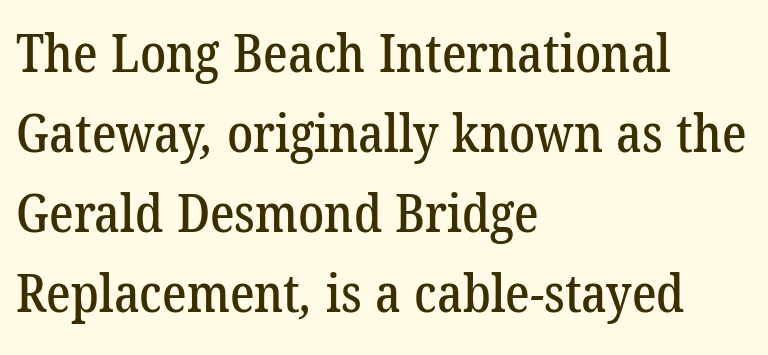
The space beneath each line is pristine and unruled. Serifs: yes, visible at the terminals of the letterforms. Typeset ragged right — the left edge is the straight one. One glance says typical: line gaps are just what's usual.
